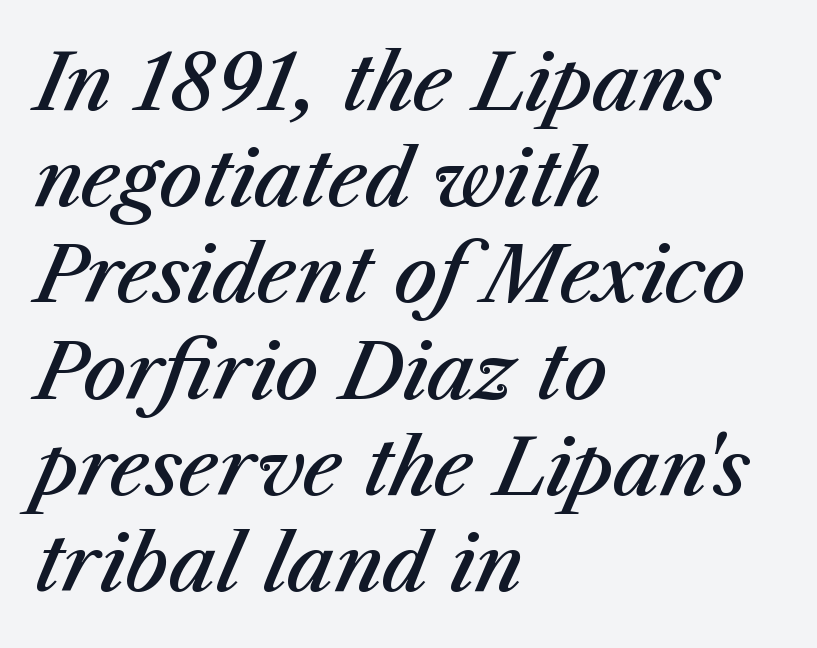
The passage shown has conventional tracking throughout. The words here are not underlined. The glyphs have the mass of a demibold cut, below bold. Does the copy run flush right? No — it runs flush left. Whoever set this chose a conventional vertical rhythm. These lines are rendered in a variable-pitch font.
